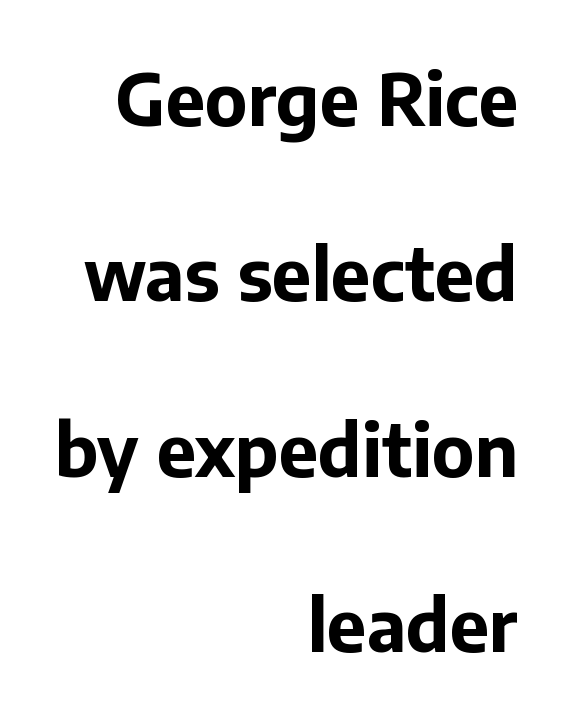
Q: Is the text bold? A: Yes.
Q: Is the text italic (slanted)? A: No, it is upright.
Q: Is the typeface a serif or a sans-serif typeface? A: Sans-serif.
Q: Is the text underlined? A: No.
Q: How is the paragraph aligned? A: Right-aligned.
Q: Is the spacing between letters normal or unusually wide? A: Normal.
Q: Is the spacing between lines tight, normal or loose? A: Loose.
Q: Width (condensed, normal, or wide)? A: Normal.
Q: Stroke contrast? A: Low.
Q: x-height? A: Medium.
Q: Monospaced? A: No.
